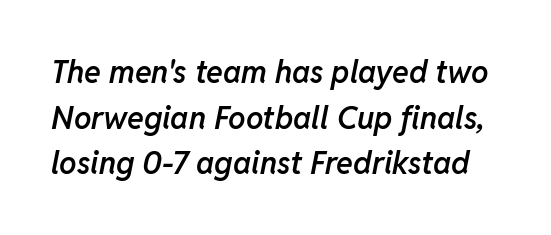
The image shows 31 px semibold type, italic (leaning right); set normal line spacing (1.47x), normal letter spacing, not underlined; low stroke contrast and a medium x-height.
